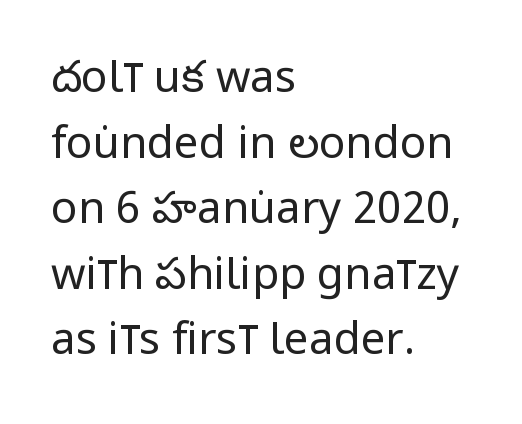
{"serif": "no", "italic": "no", "bold": "no", "weight": "regular", "width": "condensed", "stroke_contrast": "low", "x_height": "large", "monospaced": "no", "underline": "no", "align": "left", "line_spacing": "normal", "line_spacing_ratio": 1.49, "letter_spacing": "normal", "letter_spacing_em": 0.0, "glyph_px": 44}
